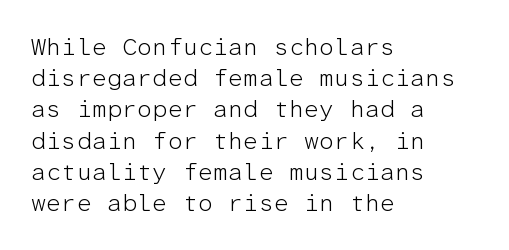
The image shows 24 px text type, upright; set left-aligned, normal line spacing (1.3x), normal letter spacing, not underlined.
